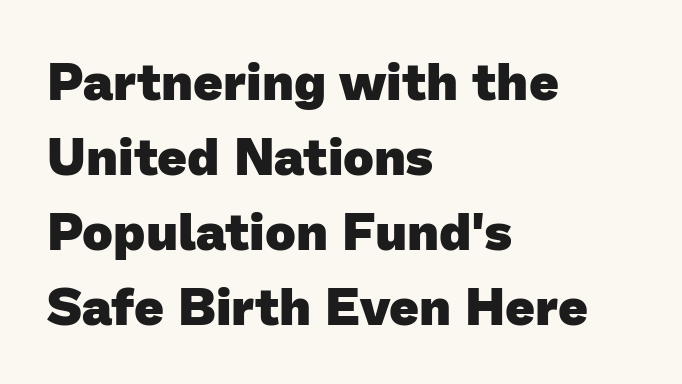
{"serif": "no", "bold": "yes", "weight": "heavy", "width": "normal", "stroke_contrast": "low", "x_height": "medium", "monospaced": "no", "underline": "no", "align": "left", "line_spacing": "normal", "line_spacing_ratio": 1.44, "letter_spacing": "normal", "letter_spacing_em": 0.0, "glyph_px": 52}
